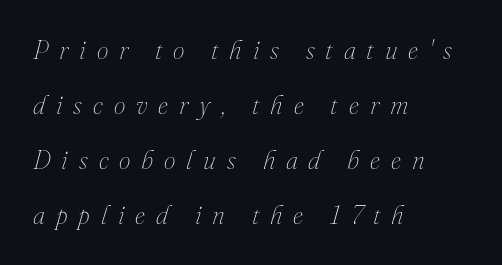
Check under the words: just untouched page. No chunkiness to these letters — they're not bold. Is there much room between lines? Yes — plenty of vertical air separates them. Looking at the ascenders, they clearly lean. Notice how the passage keeps a crisp vertical edge on the left only. The horizontal fit of the characters is loose and conspicuously gappy.
